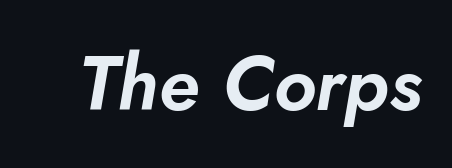
Is the type slanted? Yes — the strokes lean at a clear angle. Here the designer chose a conventional face with non-uniform glyph widths. Here the glyphs are tracked normally, forming tight word shapes. Underline: absent.
